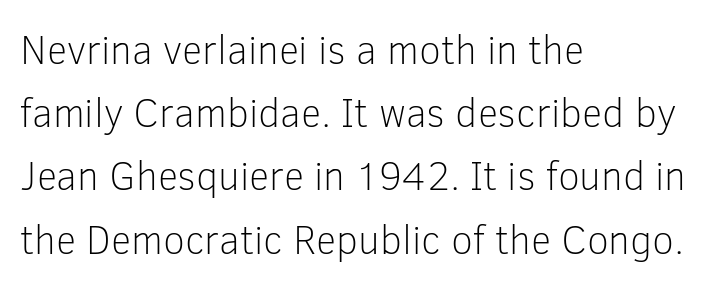
Q: Is the text bold? A: No.
Q: Is the text italic (slanted)? A: No, it is upright.
Q: Is the typeface a serif or a sans-serif typeface? A: Sans-serif.
Q: Is the text underlined? A: No.
Q: How is the paragraph aligned? A: Left-aligned.
Q: Is the spacing between letters normal or unusually wide? A: Normal.
Q: Is the spacing between lines tight, normal or loose? A: Normal.
Q: Width (condensed, normal, or wide)? A: Normal.
Q: Stroke contrast? A: Low.
Q: x-height? A: Medium.
Q: Monospaced? A: No.
